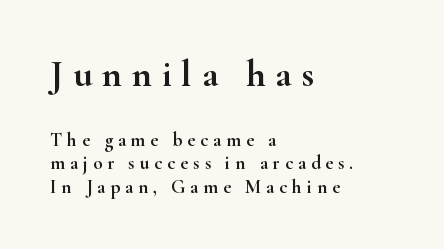
{"serif": "yes", "italic": "no", "width": "wide", "stroke_contrast": "high", "x_height": "small", "monospaced": "no", "underline": "no", "align": "left", "line_spacing_ratio": 1.24, "letter_spacing": "wide", "letter_spacing_em": 0.26, "larger_block": "first", "size_ratio": 2.0, "glyph_px": 38}
